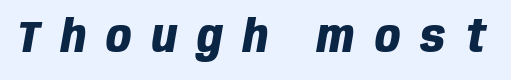
The image shows 44 px heavy, condensed type, italic (leaning right); set unusually wide letter spacing (+0.46 em), not underlined; low stroke contrast and a large x-height.
